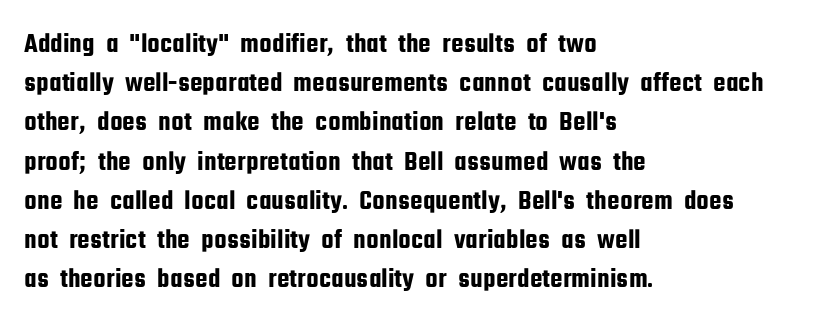
Q: Is the text italic (slanted)? A: No, it is upright.
Q: Is the typeface a serif or a sans-serif typeface? A: Sans-serif.
Q: Is the text underlined? A: No.
Q: How is the paragraph aligned? A: Left-aligned.
Q: Is the spacing between letters normal or unusually wide? A: Normal.
Q: Is the spacing between lines tight, normal or loose? A: Normal.
Q: Width (condensed, normal, or wide)? A: Condensed.
Q: Stroke contrast? A: Low.
Q: x-height? A: Medium.
Q: Monospaced? A: No.
